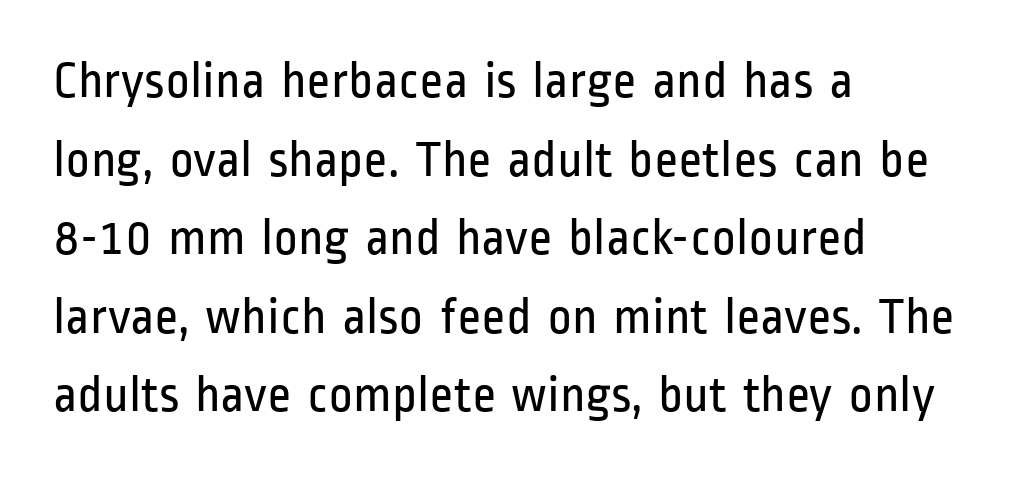
{"serif": "no", "italic": "no", "bold": "no", "weight": "regular", "width": "condensed", "stroke_contrast": "low", "x_height": "medium", "monospaced": "no", "underline": "no", "align": "left", "line_spacing": "normal", "line_spacing_ratio": 1.51, "letter_spacing": "normal", "letter_spacing_em": 0.0, "glyph_px": 52}
